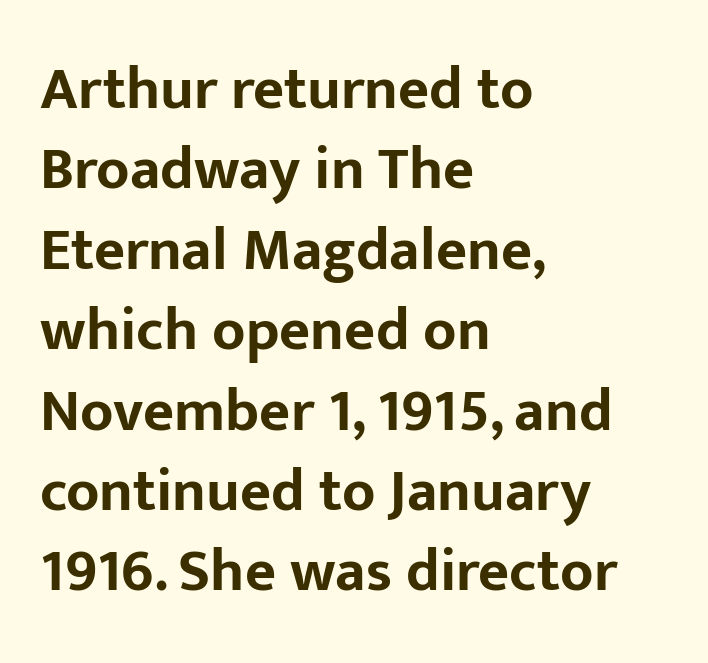
{"serif": "no", "italic": "no", "bold": "yes", "weight": "bold", "width": "normal", "stroke_contrast": "low", "x_height": "medium", "monospaced": "no", "underline": "no", "align": "left", "line_spacing": "normal", "line_spacing_ratio": 1.34, "letter_spacing": "normal", "letter_spacing_em": 0.0, "glyph_px": 60}
